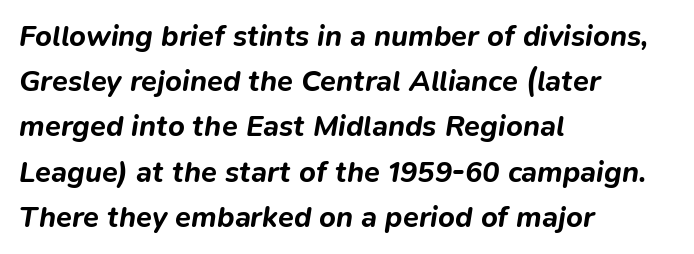
{"italic": "yes", "lean": "right", "slant_degrees": 9, "bold": "yes", "weight": "bold", "width": "normal", "stroke_contrast": "low", "x_height": "medium", "monospaced": "no", "underline": "no", "align": "left", "line_spacing": "normal", "line_spacing_ratio": 1.56, "letter_spacing": "normal", "letter_spacing_em": 0.0, "glyph_px": 29}
